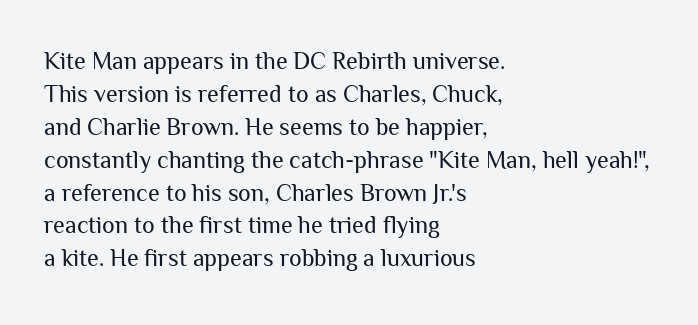
These lines stack with their left ends in a neat column. Letters rest on an invisible, unmarked baseline. The lines sit at an ordinary, default distance from one another. The type sits square on the baseline with zero lean. No letter is thick-stroked: the sample isn't bold. Default kerning and tracking; the words read as compact shapes.
